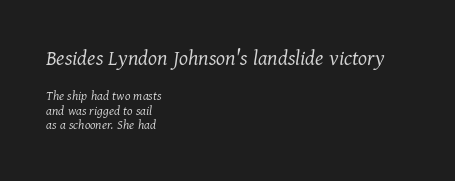
{"italic": "yes", "lean": "right", "slant_degrees": 11, "bold": "no", "underline": "no", "align": "left", "line_spacing": "tight", "line_spacing_ratio": 1.04, "letter_spacing": "normal", "letter_spacing_em": 0.0, "larger_block": "first", "size_ratio": 1.64, "glyph_px": 23}
